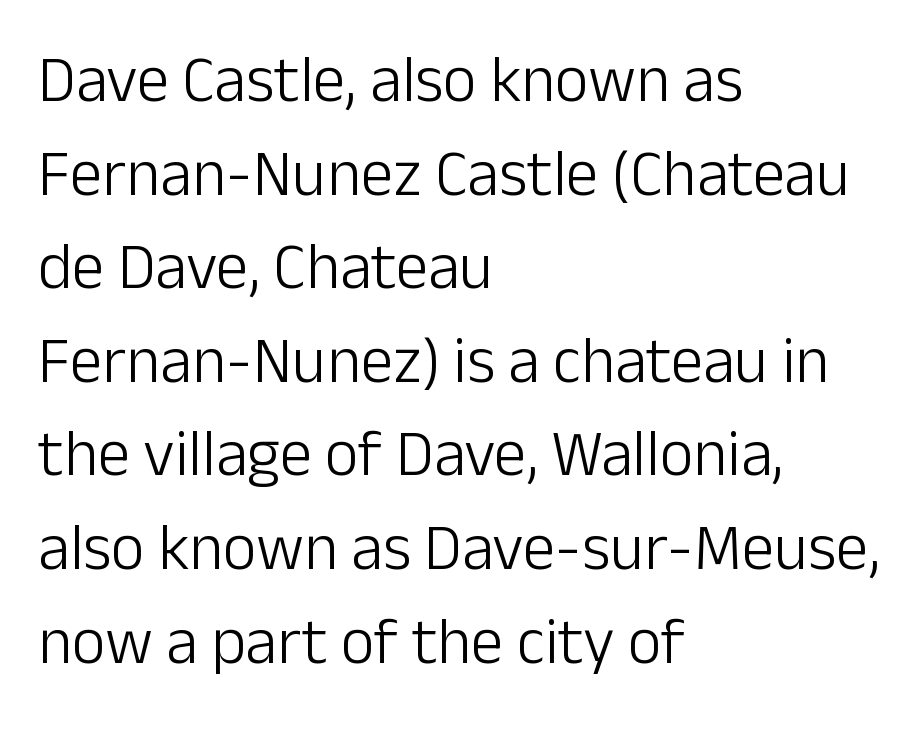
Weight: regular or lighter. The block of text has a typical density, with ordinary space between rows. Nobody touched the tracking dial on this one. A classic flush-left, rag-right setting is used for this passage. The passage shown is typed in a proportional face where columns would drift.
